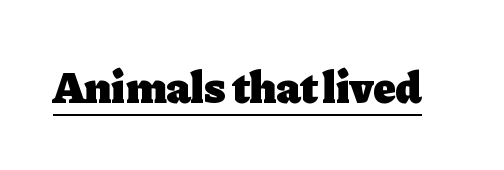
Q: Is the text bold? A: Yes.
Q: Is the text italic (slanted)? A: No, it is upright.
Q: Is the typeface a serif or a sans-serif typeface? A: Serif.
Q: Is the text underlined? A: Yes.
Q: Is the spacing between letters normal or unusually wide? A: Normal.
Q: Width (condensed, normal, or wide)? A: Normal.
Q: Stroke contrast? A: Low.
Q: x-height? A: Medium.
Q: Monospaced? A: No.
